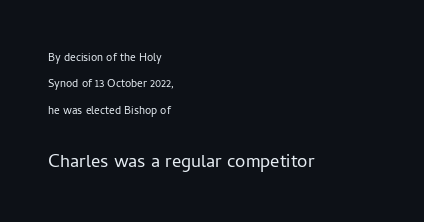
Visually the block forms a straight wall on the left and a jagged coastline on the right. You get the small type first, then a jump to larger type. In terms of letterspacing, this is plain default setting. Any mark beneath the type? The region is blank. A quiet, ordinary-to-light weight characterises the typeface.
